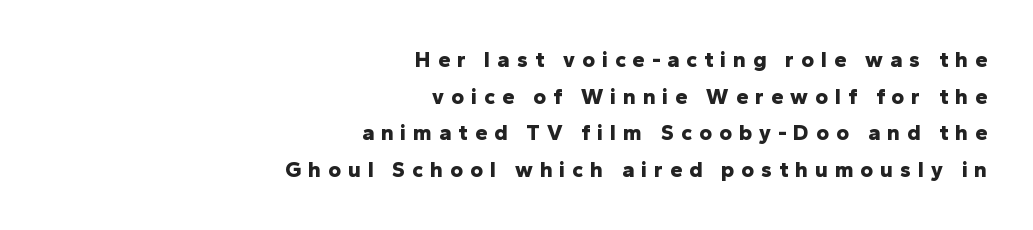
Q: Is the text bold? A: Yes.
Q: Is the text italic (slanted)? A: No, it is upright.
Q: Is the text underlined? A: No.
Q: How is the paragraph aligned? A: Right-aligned.
Q: Is the spacing between letters normal or unusually wide? A: Unusually wide.
Q: Is the spacing between lines tight, normal or loose? A: Normal.
